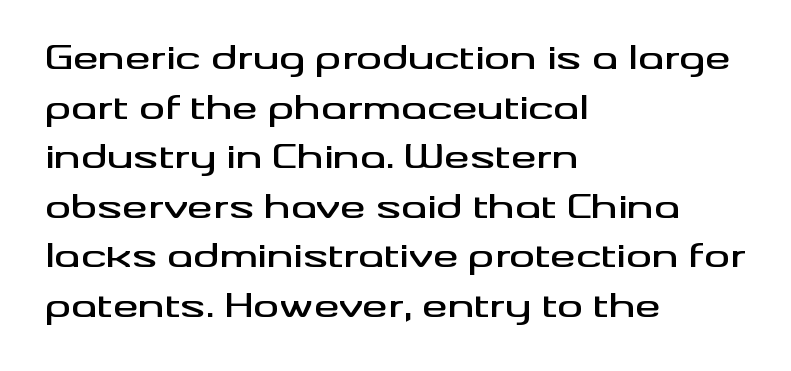
Q: Is the text italic (slanted)? A: No, it is upright.
Q: Is the typeface a serif or a sans-serif typeface? A: Sans-serif.
Q: Is the text underlined? A: No.
Q: How is the paragraph aligned? A: Left-aligned.
Q: Is the spacing between letters normal or unusually wide? A: Normal.
Q: Is the spacing between lines tight, normal or loose? A: Normal.
Q: Width (condensed, normal, or wide)? A: Wide.
Q: Stroke contrast? A: Medium.
Q: x-height? A: Small.
Q: Monospaced? A: No.
